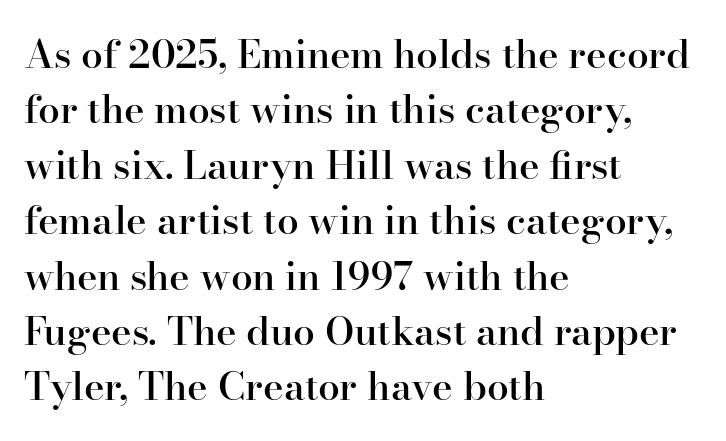
Q: Is the text bold? A: Semi-bold.
Q: Is the text italic (slanted)? A: No, it is upright.
Q: Is the typeface a serif or a sans-serif typeface? A: Serif.
Q: Is the text underlined? A: No.
Q: How is the paragraph aligned? A: Left-aligned.
Q: Is the spacing between letters normal or unusually wide? A: Normal.
Q: Is the spacing between lines tight, normal or loose? A: Normal.
Q: Width (condensed, normal, or wide)? A: Normal.
Q: Stroke contrast? A: High.
Q: x-height? A: Small.
Q: Monospaced? A: No.
